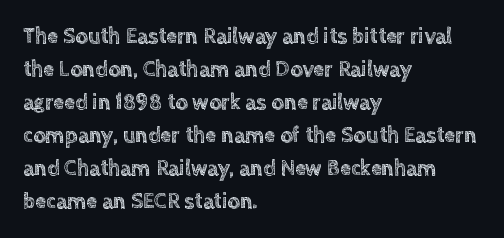
The image shows 22 px text type, upright; set left-aligned, normal line spacing (1.5x), normal letter spacing, not underlined.
